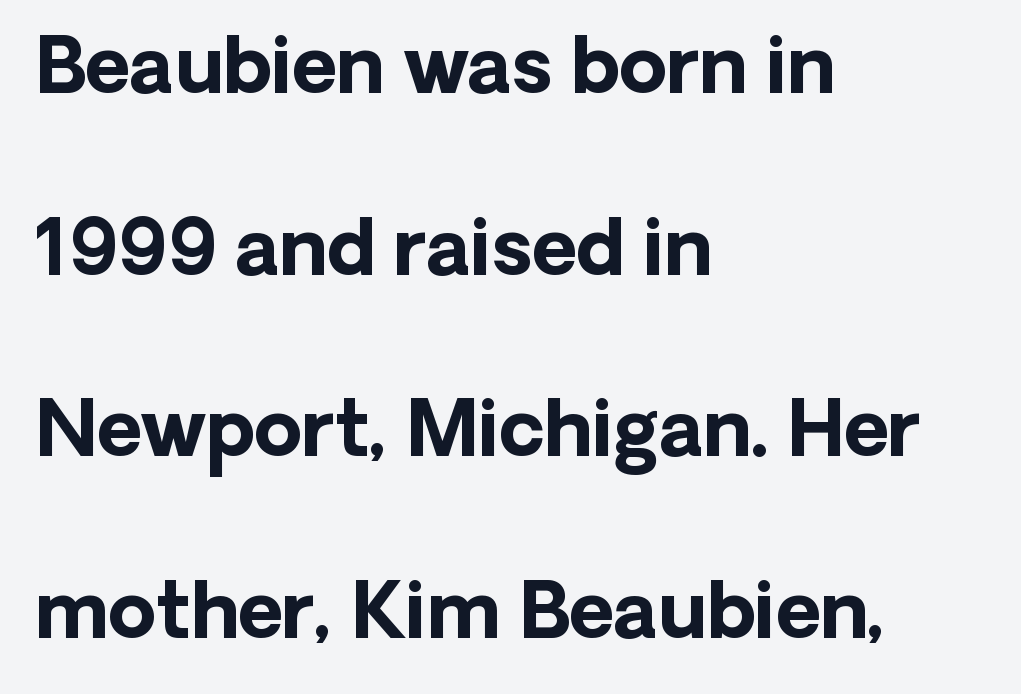
The image shows 77 px bold sans-serif type, upright; set left-aligned, loose line spacing (2.36x), normal letter spacing, not underlined; low stroke contrast and a medium x-height.
